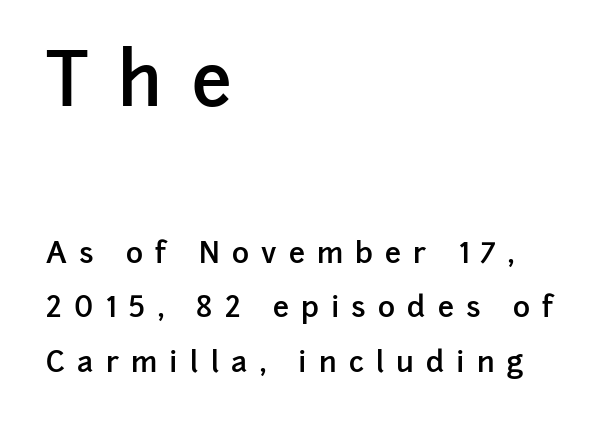
Letter spacing: wide. The type family on display is of the sans-serif kind. Do the characters align in a grid? No, the font is proportional. Tall strokes in this sample are plumb rather than angled.
